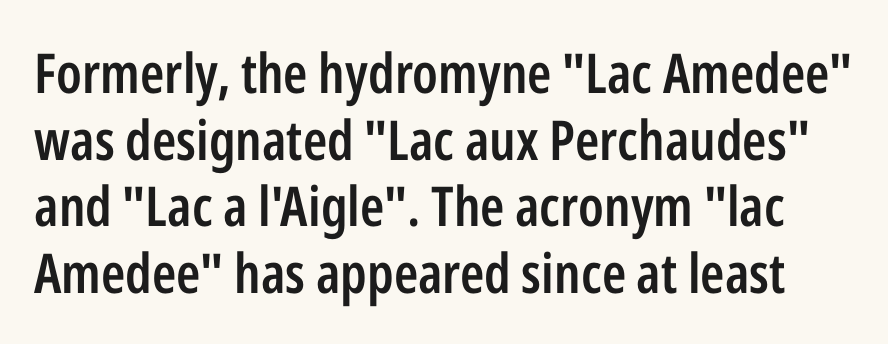
Q: Is the text bold? A: Semi-bold.
Q: Is the text italic (slanted)? A: No, it is upright.
Q: Is the typeface a serif or a sans-serif typeface? A: Sans-serif.
Q: Is the text underlined? A: No.
Q: Is the spacing between letters normal or unusually wide? A: Normal.
Q: Width (condensed, normal, or wide)? A: Condensed.
Q: Stroke contrast? A: Low.
Q: x-height? A: Medium.
Q: Monospaced? A: No.
